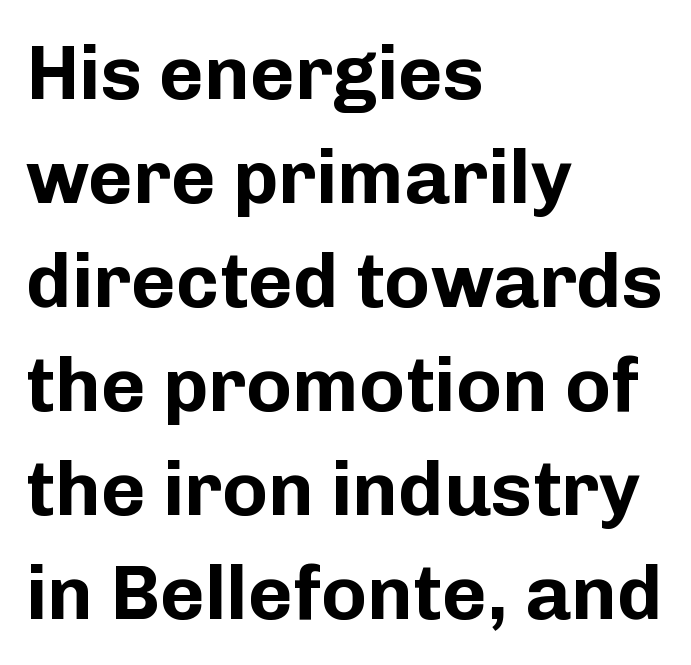
{"serif": "no", "italic": "no", "bold": "yes", "weight": "bold", "width": "normal", "stroke_contrast": "low", "x_height": "medium", "monospaced": "no", "underline": "no", "align": "left", "line_spacing": "normal", "line_spacing_ratio": 1.35, "letter_spacing": "normal", "letter_spacing_em": 0.0, "glyph_px": 77}
